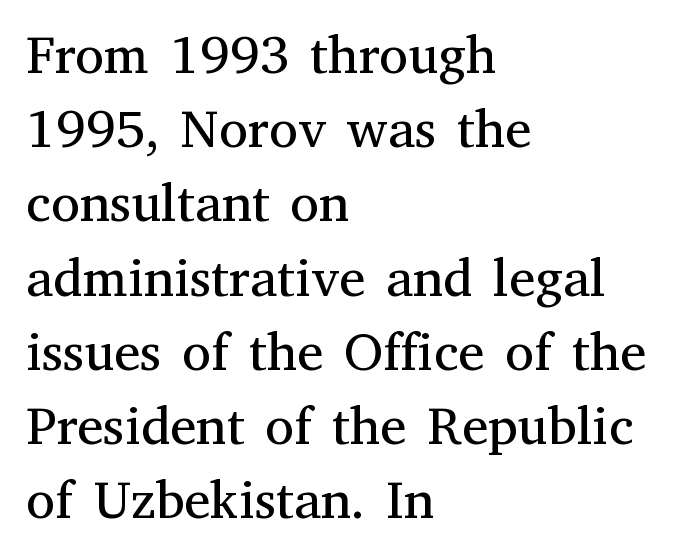
Q: Is the text bold? A: No.
Q: Is the text italic (slanted)? A: No, it is upright.
Q: Is the typeface a serif or a sans-serif typeface? A: Serif.
Q: Is the text underlined? A: No.
Q: How is the paragraph aligned? A: Left-aligned.
Q: Is the spacing between letters normal or unusually wide? A: Normal.
Q: Is the spacing between lines tight, normal or loose? A: Normal.
Q: Width (condensed, normal, or wide)? A: Normal.
Q: Stroke contrast? A: Medium.
Q: x-height? A: Medium.
Q: Monospaced? A: No.
